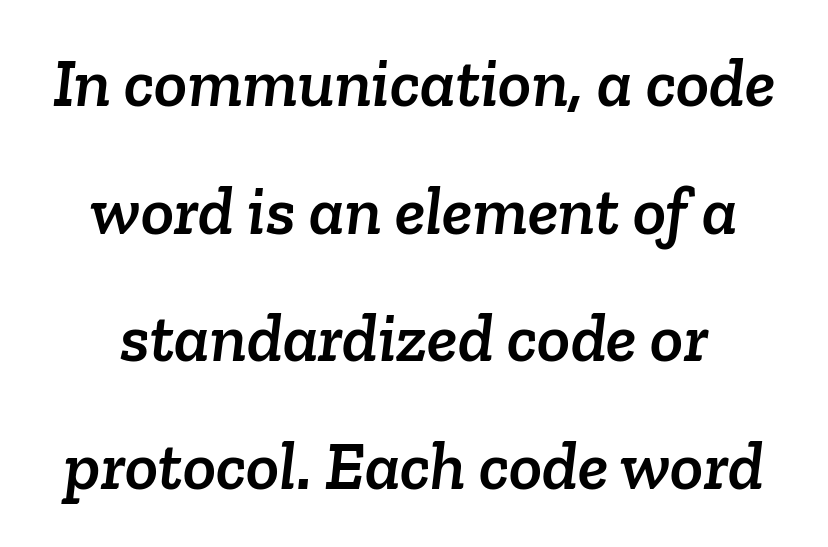
The image shows 69 px serif type; set line spacing 1.85x, normal letter spacing, not underlined; low stroke contrast and a medium x-height.
